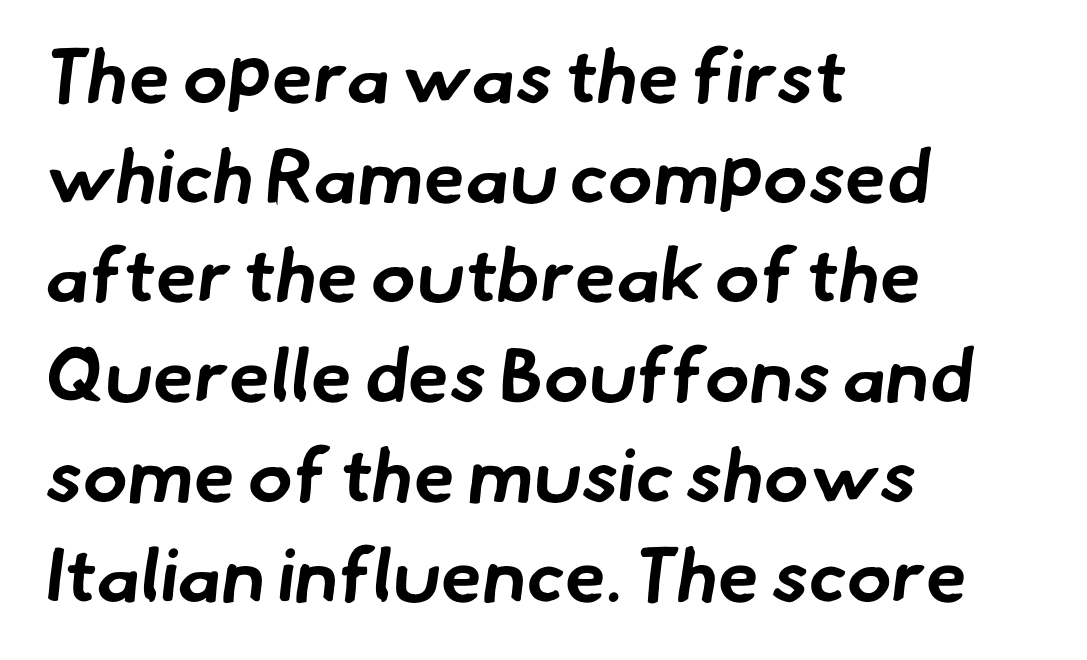
Q: Is the text bold? A: Yes.
Q: Is the typeface a serif or a sans-serif typeface? A: Sans-serif.
Q: Is the text underlined? A: No.
Q: How is the paragraph aligned? A: Left-aligned.
Q: Is the spacing between letters normal or unusually wide? A: Normal.
Q: Is the spacing between lines tight, normal or loose? A: Normal.
Q: Width (condensed, normal, or wide)? A: Normal.
Q: Stroke contrast? A: Low.
Q: x-height? A: Small.
Q: Monospaced? A: No.
